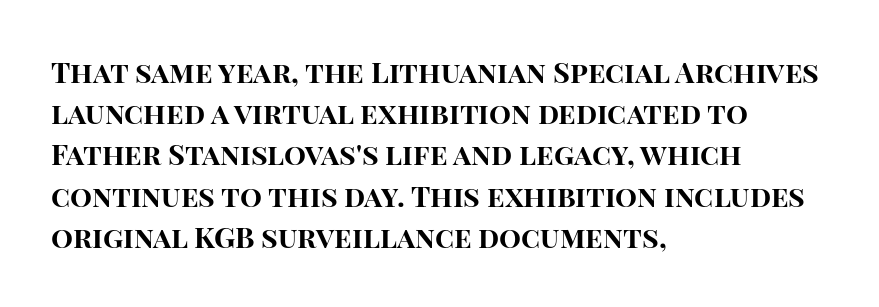
The image shows 29 px bold sans-serif type, upright; set left-aligned, normal line spacing (1.42x), normal letter spacing, not underlined; high stroke contrast and a large x-height.
